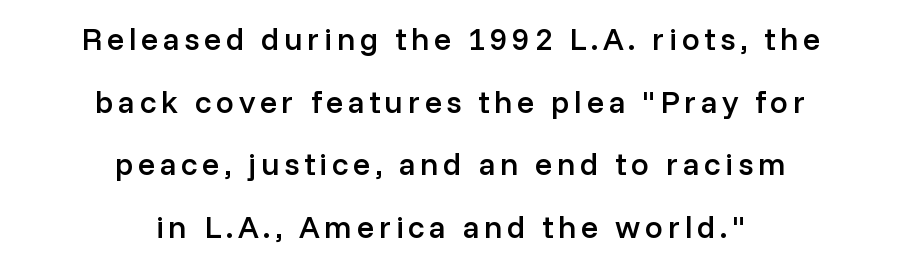
Q: Is the text bold? A: Semi-bold.
Q: Is the text italic (slanted)? A: No, it is upright.
Q: Is the typeface a serif or a sans-serif typeface? A: Sans-serif.
Q: Is the text underlined? A: No.
Q: How is the paragraph aligned? A: Centered.
Q: Is the spacing between lines tight, normal or loose? A: Loose.
Q: Width (condensed, normal, or wide)? A: Normal.
Q: Stroke contrast? A: Low.
Q: x-height? A: Medium.
Q: Monospaced? A: No.
